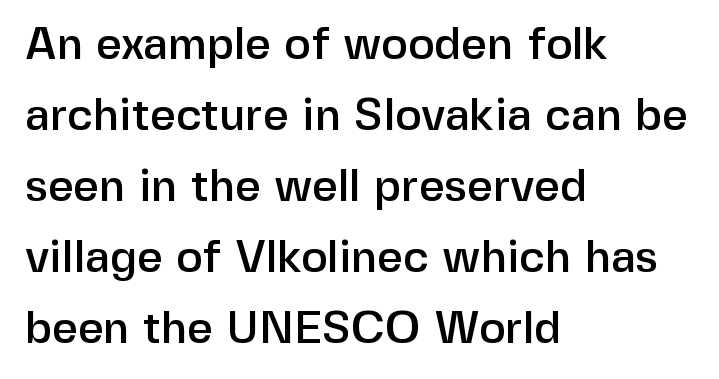
{"serif": "no", "italic": "no", "width": "normal", "stroke_contrast": "low", "x_height": "medium", "monospaced": "no", "underline": "no", "align": "left", "line_spacing": "normal", "line_spacing_ratio": 1.58, "letter_spacing": "normal", "letter_spacing_em": 0.0, "glyph_px": 45}
